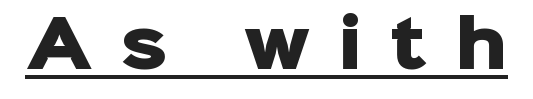
Somebody hit Ctrl+U on this one — the words are underlined. Character widths vary here, with narrow letters taking less room than wide ones. Caption: bold face, heavy strokes. The rendering shows plain stroke endings on the letterforms — a sans-serif design.
